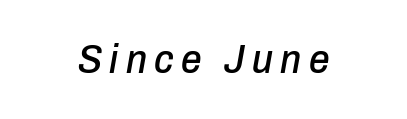
{"italic": "yes", "lean": "right", "slant_degrees": 10, "width": "condensed", "stroke_contrast": "low", "x_height": "medium", "monospaced": "no", "underline": "no", "glyph_px": 41}
